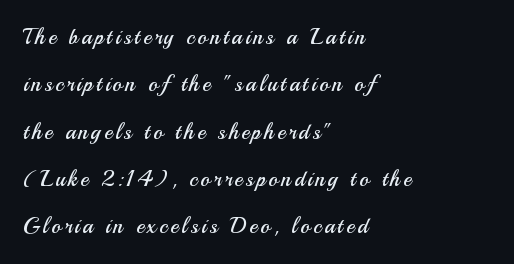
Q: Is the text bold? A: No.
Q: Is the text italic (slanted)? A: Yes.
Q: Is the text underlined? A: No.
Q: How is the paragraph aligned? A: Left-aligned.
Q: Is the spacing between lines tight, normal or loose? A: Loose.
